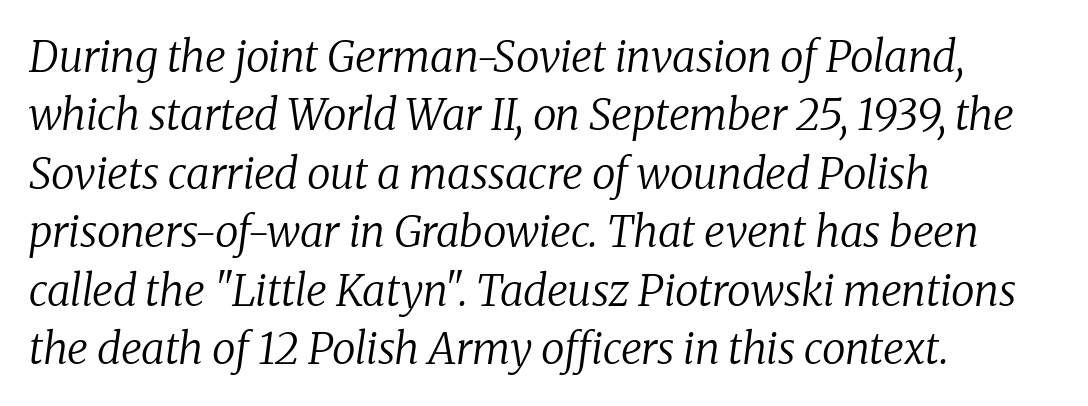
Typeset ragged right — the left edge is the straight one. The block of text has a typical density, with ordinary space between rows. Short note: letters normally spaced. Type without underlining.
